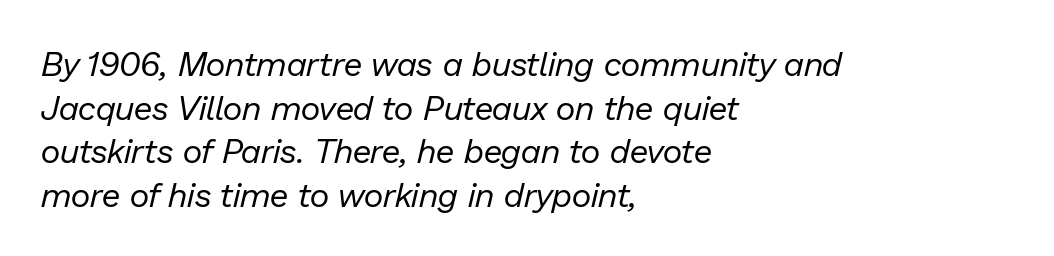
The passage shown is not underscored anywhere. Weight: in the light-to-regular range. The compositor pushed each line to the left boundary. Nobody touched the tracking dial on this one.
